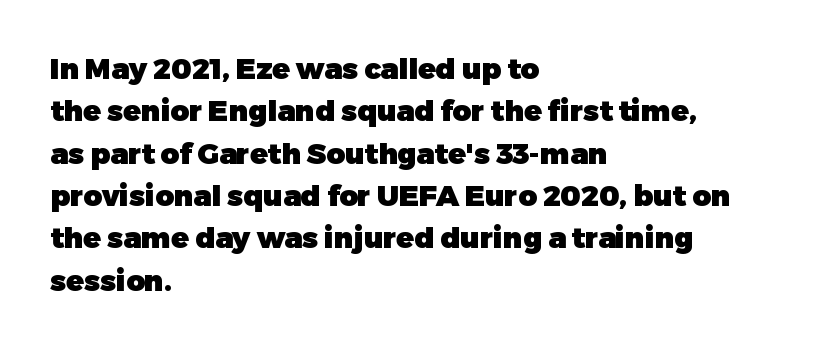
Words appear dense and cohesive because spacing is normal. Is this a sans? Yes — the strokes have no serifs. Every character sits straight up, as roman type does. These lines are set flush left with a ragged right edge. Notice how descenders clear the ascenders below comfortably — that's standard leading.
